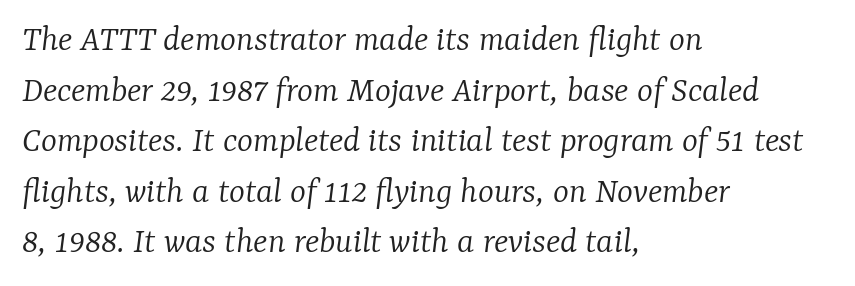
Summary of weight: not heavy and not bold. Baseline-to-baseline distance is the conventional proportion of letter height. Nothing unusual about the tracking: characters are spaced as the font intends. The typesetter chose a ragged-right arrangement here. The zone under the glyphs is completely vacant. Stroke terminals: seriffed.
